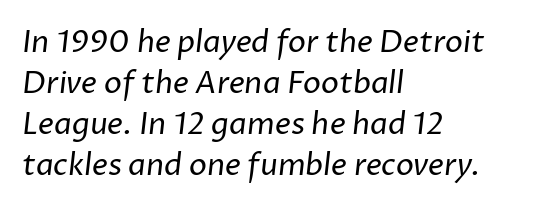
The image shows 30 px regular-weight sans-serif type; set left-aligned, normal line spacing (1.37x), normal letter spacing, not underlined; low stroke contrast and a medium x-height.
